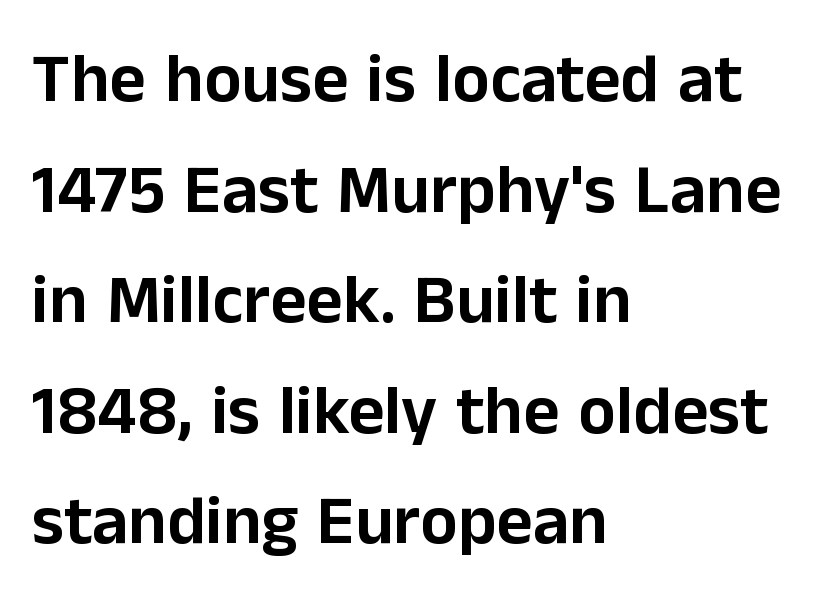
The axis of the letterforms is exactly vertical. What's the leading like? Ordinary, nothing unusual. Font category for this specimen: sans-serif. Visually the block forms a straight wall on the left and a jagged coastline on the right. Here the designer chose a conventional face with non-uniform glyph widths. The letterforms sit shoulder to shoulder at normal distance.
